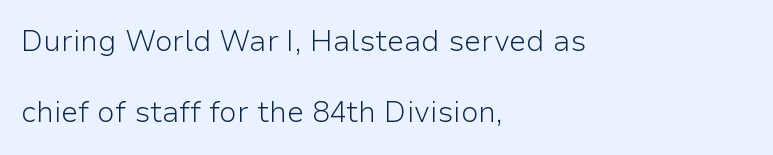
The image shows 29 px light sans-serif type, upright; set left-aligned, loose line spacing (2.46x), normal letter spacing, not underlined; low stroke contrast and a medium x-height.
